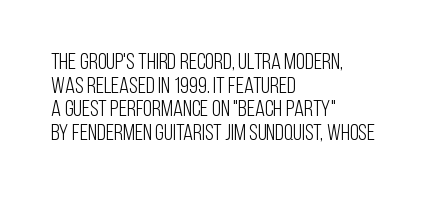
Q: Is the text bold? A: No.
Q: Is the text italic (slanted)? A: No, it is upright.
Q: Is the text underlined? A: No.
Q: How is the paragraph aligned? A: Left-aligned.
Q: Is the spacing between letters normal or unusually wide? A: Normal.
Q: Is the spacing between lines tight, normal or loose? A: Tight.
